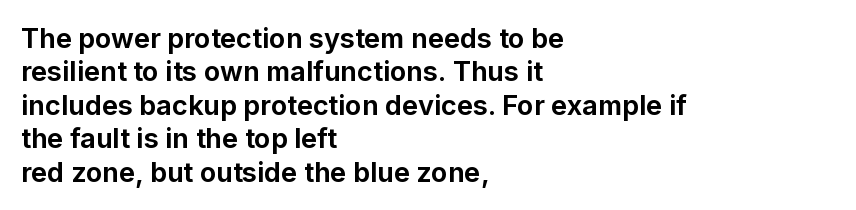
The image shows 27 px bold type, upright; set left-aligned, line spacing 1.24x, normal letter spacing, not underlined.
